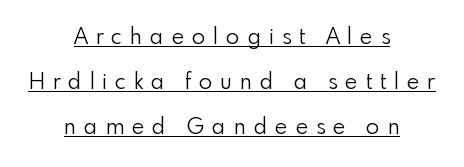
Q: Is the text bold? A: No.
Q: Is the text italic (slanted)? A: No, it is upright.
Q: Is the text underlined? A: Yes.
Q: How is the paragraph aligned? A: Centered.
Q: Is the spacing between letters normal or unusually wide? A: Unusually wide.
Q: Is the spacing between lines tight, normal or loose? A: Loose.
